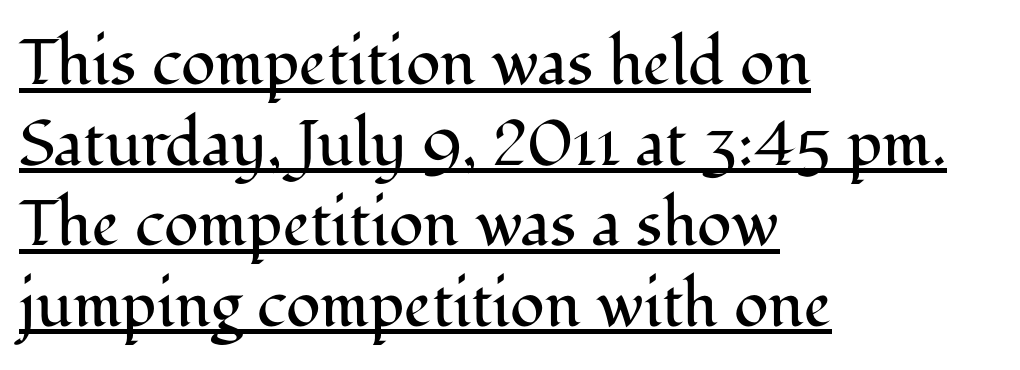
The specimen reads as upright at a glance. Line starts are locked; line ends wander. Observe the serifs anchoring each vertical stroke in this sample. Is this a fixed-width face? No — the glyphs have proportional, varying widths. Compared with undecorated copy, this sample adds a rule below the words. Summary of weight: not heavy and not bold.
